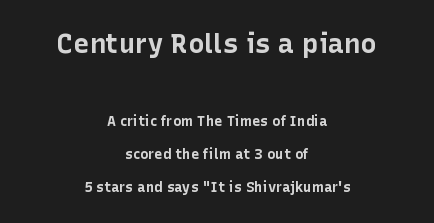
Q: Is the text bold? A: Yes.
Q: Is the text italic (slanted)? A: No, it is upright.
Q: Is the text underlined? A: No.
Q: How is the paragraph aligned? A: Centered.
Q: Is the spacing between letters normal or unusually wide? A: Normal.
Q: Is the spacing between lines tight, normal or loose? A: Loose.
Q: Which block of text is set in a larger size, the first (top) or the second (bottom)? A: The first (top) one.
